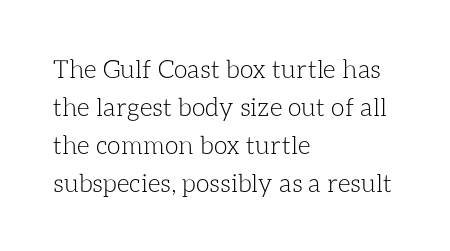
{"italic": "no", "bold": "no", "underline": "no", "align": "left", "line_spacing": "normal", "line_spacing_ratio": 1.52, "letter_spacing": "normal", "letter_spacing_em": 0.0, "glyph_px": 25}
